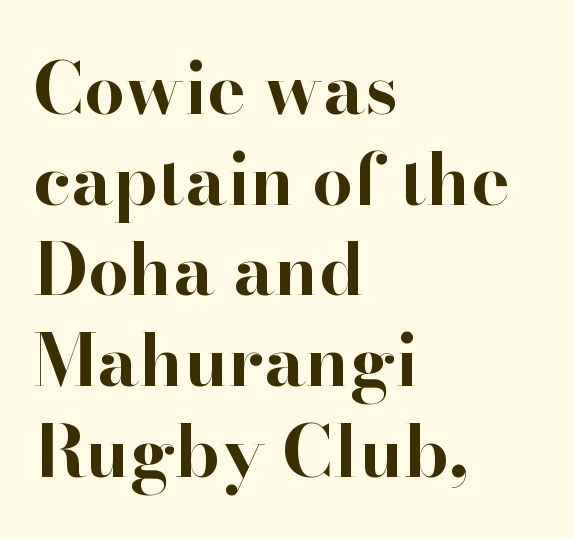
No italicization has been applied; the sample stays upright. The face used here is proportionally spaced, like ordinary book or web type. Typographically, this falls in the serif category. Line beginnings align vertically; line endings do not. Anything drawn beneath the words? Only blank space.
